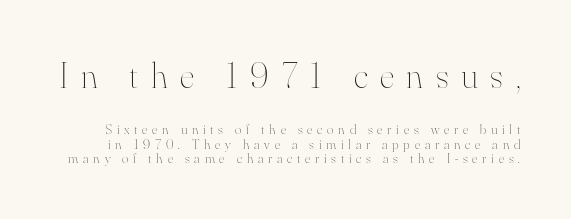
Q: Is the text bold? A: No.
Q: Is the text italic (slanted)? A: No, it is upright.
Q: Is the text underlined? A: No.
Q: Is the spacing between letters normal or unusually wide? A: Unusually wide.
Q: Is the spacing between lines tight, normal or loose? A: Tight.
Q: Which block of text is set in a larger size, the first (top) or the second (bottom)? A: The first (top) one.
Q: Width (condensed, normal, or wide)? A: Normal.
Q: Stroke contrast? A: High.
Q: x-height? A: Small.
Q: Monospaced? A: No.
